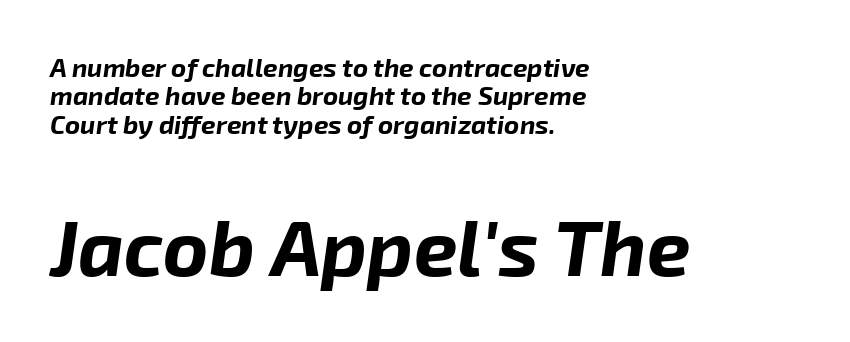
{"italic": "yes", "lean": "right", "slant_degrees": 8, "bold": "yes", "weight": "bold", "width": "normal", "stroke_contrast": "low", "x_height": "medium", "monospaced": "no", "underline": "no", "align": "left", "line_spacing": "tight", "line_spacing_ratio": 1.09, "letter_spacing": "normal", "letter_spacing_em": 0.0, "larger_block": "second", "size_ratio": 3.0, "glyph_px": 78}
